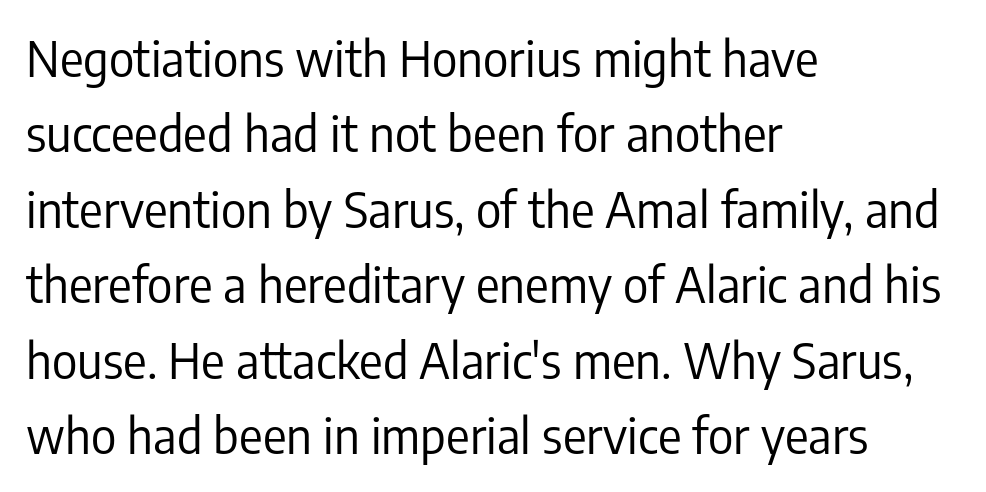
The image shows 49 px regular-weight, condensed sans-serif type, upright; set left-aligned, normal line spacing (1.54x), normal letter spacing, not underlined; low stroke contrast and a medium x-height.
